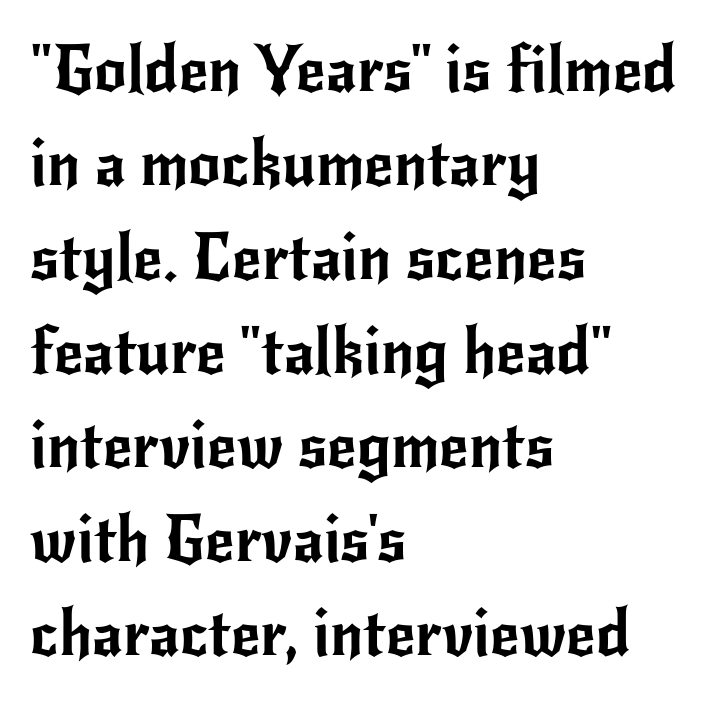
{"serif": "no", "italic": "no", "width": "normal", "stroke_contrast": "low", "x_height": "small", "monospaced": "no", "underline": "no", "align": "left", "line_spacing": "normal", "line_spacing_ratio": 1.47, "letter_spacing": "normal", "letter_spacing_em": 0.0, "glyph_px": 64}
